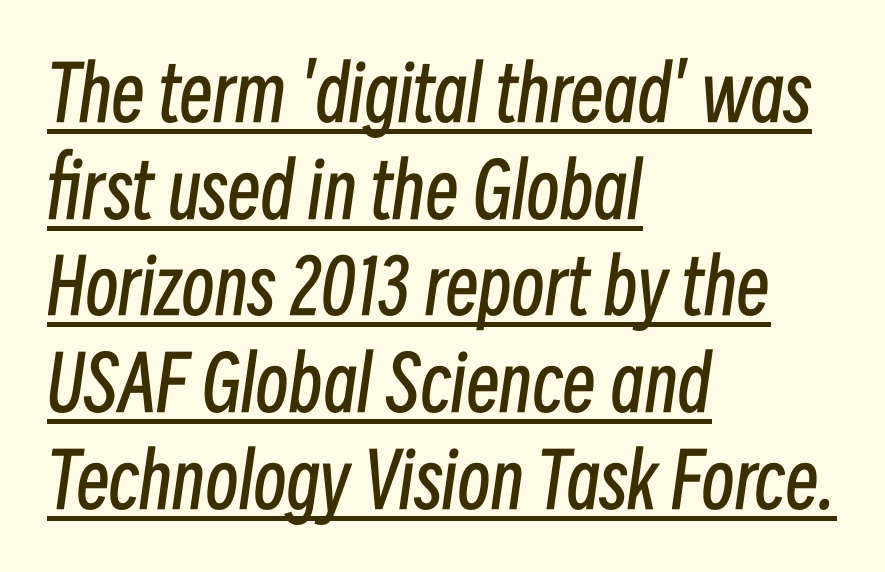
Tracking here is standard; glyphs follow each other at the usual distance. A light-to-regular cut is what we see here. Notice how descenders clear the ascenders below comfortably — that's standard leading. Glance below the letters and you will spot a drawn line. The font's italic variant was chosen for this text.
